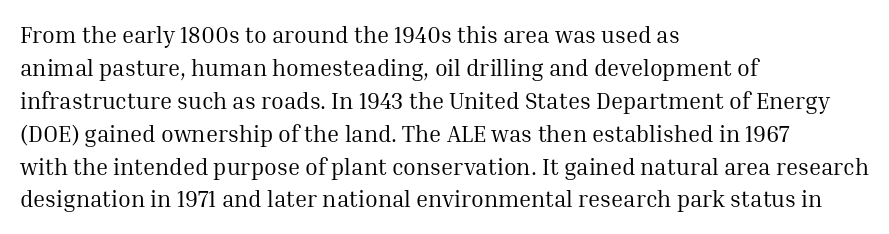
The image shows 23 px text type, upright; set left-aligned, normal line spacing (1.43x), normal letter spacing, not underlined.
